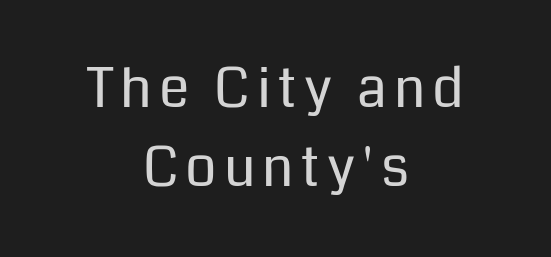
Vertical strokes here are truly vertical. Is this a fixed-width face? No — the glyphs have proportional, varying widths. These glyphs show unthickened strokes, regular width or finer. The zone under the glyphs is completely vacant.
